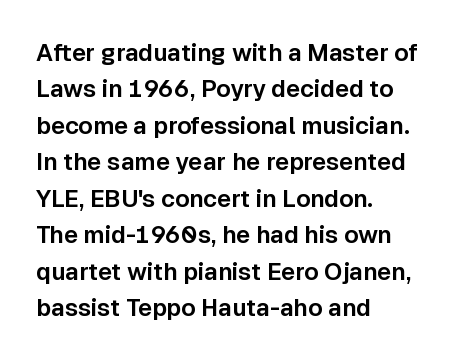
{"italic": "no", "underline": "no", "align": "left", "line_spacing": "normal", "line_spacing_ratio": 1.52, "letter_spacing": "normal", "letter_spacing_em": 0.0, "glyph_px": 24}
